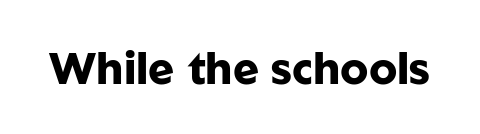
Do the letters lean? They stand straight. The gap between lines stays unmarked. Look at the stroke-to-counter ratio: heavy, a bold. This is sans-serif lettering, the kind often seen on screens and signage. The horizontal fit of the characters is conventional and even. A typesetter would call this proportional, since set widths differ per character.
